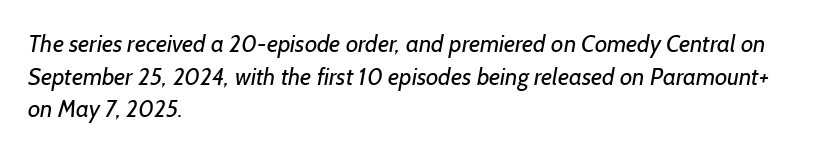
The image shows 24 px text type; set left-aligned, normal line spacing (1.36x), normal letter spacing, not underlined.
